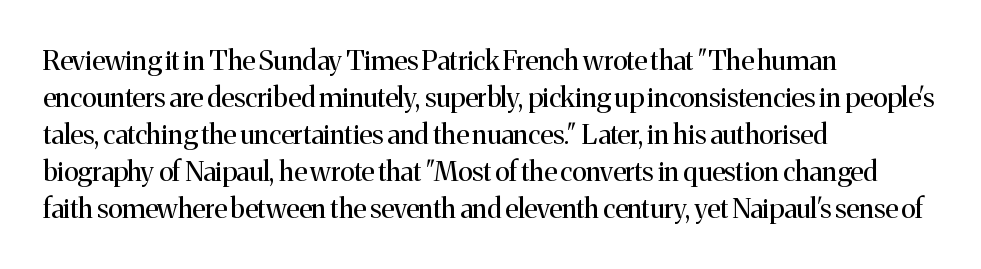
Q: Is the text bold? A: No.
Q: Is the text italic (slanted)? A: No, it is upright.
Q: Is the text underlined? A: No.
Q: How is the paragraph aligned? A: Left-aligned.
Q: Is the spacing between letters normal or unusually wide? A: Normal.
Q: Is the spacing between lines tight, normal or loose? A: Normal.
